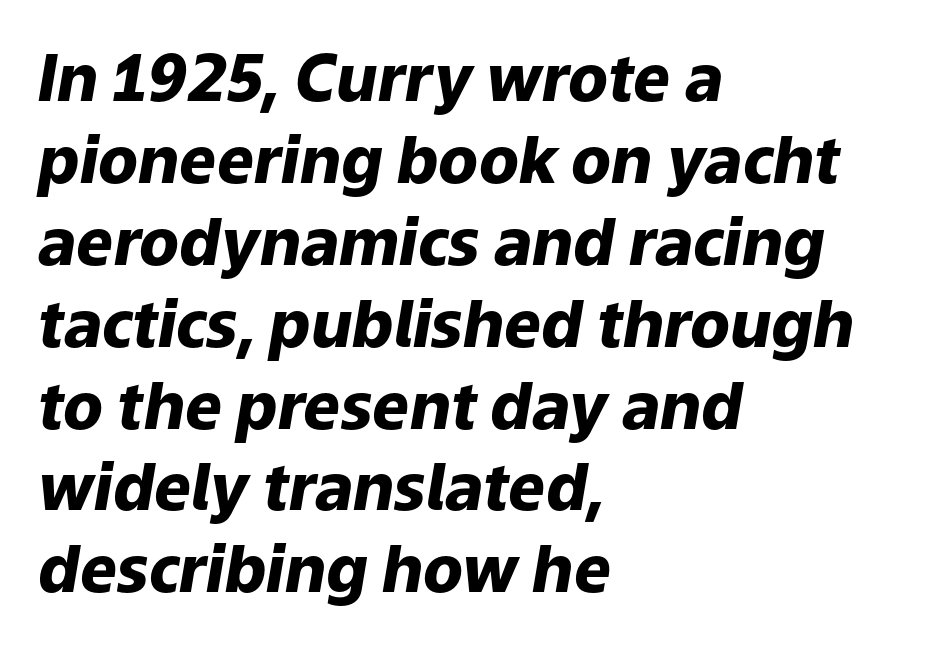
The image shows 65 px heavy type, italic (leaning right); set left-aligned, normal line spacing (1.26x), normal letter spacing, not underlined; low stroke contrast and a medium x-height.
